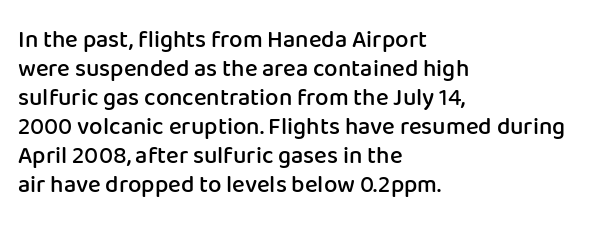
The image shows 24 px text type, upright; set left-aligned, line spacing 1.21x, normal letter spacing, not underlined.
